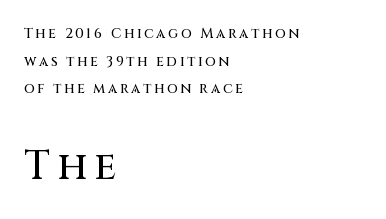
{"serif": "no", "italic": "no", "width": "normal", "stroke_contrast": "medium", "x_height": "large", "monospaced": "no", "underline": "no", "align": "left", "line_spacing": "loose", "line_spacing_ratio": 1.98, "larger_block": "second", "size_ratio": 2.86, "glyph_px": 40}
